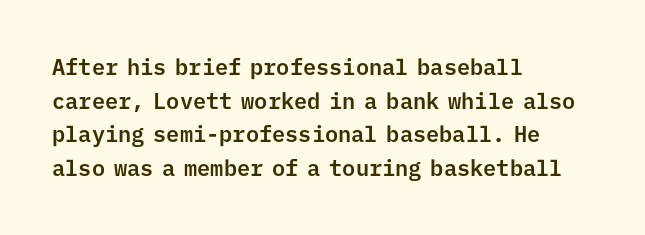
Q: Is the text italic (slanted)? A: No, it is upright.
Q: Is the text underlined? A: No.
Q: How is the paragraph aligned? A: Left-aligned.
Q: Is the spacing between letters normal or unusually wide? A: Normal.
Q: Is the spacing between lines tight, normal or loose? A: Normal.
